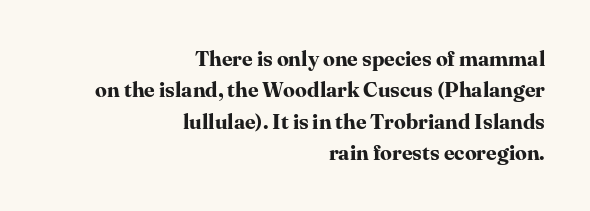
The image shows 21 px bold type, upright; set right-aligned, normal line spacing (1.49x), normal letter spacing, not underlined.
